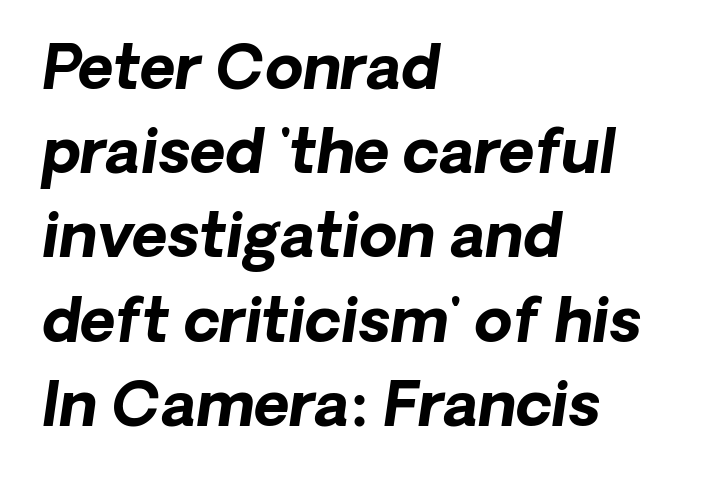
Q: Is the text bold? A: Yes.
Q: Is the text italic (slanted)? A: Yes, it leans right by about 8 degrees.
Q: Is the text underlined? A: No.
Q: How is the paragraph aligned? A: Left-aligned.
Q: Is the spacing between letters normal or unusually wide? A: Normal.
Q: Is the spacing between lines tight, normal or loose? A: Normal.
Q: Width (condensed, normal, or wide)? A: Normal.
Q: Stroke contrast? A: Low.
Q: x-height? A: Medium.
Q: Monospaced? A: No.
